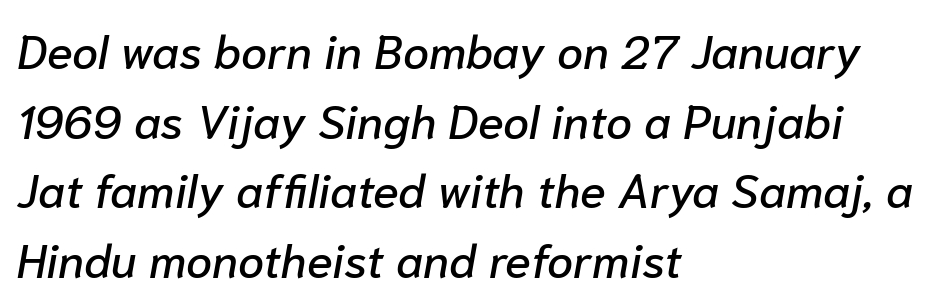
The text block is weighted toward the left margin, trailing off unevenly rightward. Is the type slanted? Yes — the strokes lean at a clear angle. Think of a printed novel: that variable character pitch is what you see here. Type without underlining.
